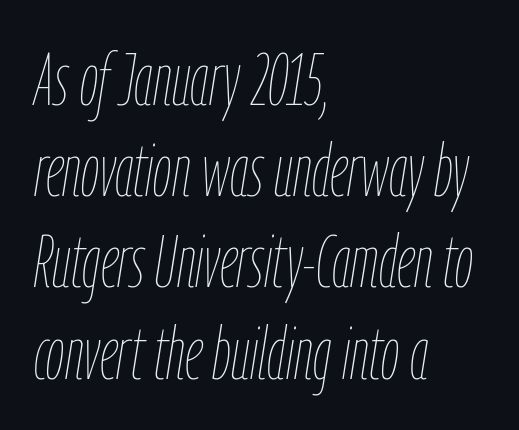
Character widths vary here, with narrow letters taking less room than wide ones. How are the letters spaced? Ordinarily, with no added tracking. This block has exactly the height ordinary leading produces. Where is the straight margin? On the left.
